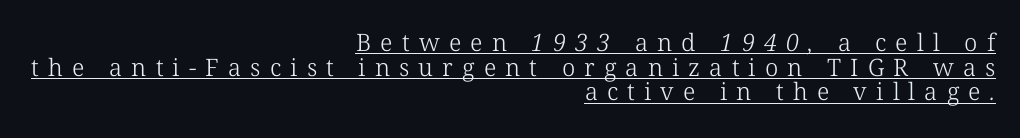
The image shows 24 px text type; set right-aligned, tight line spacing (1.03x), unusually wide letter spacing (+0.38 em), underlined.
